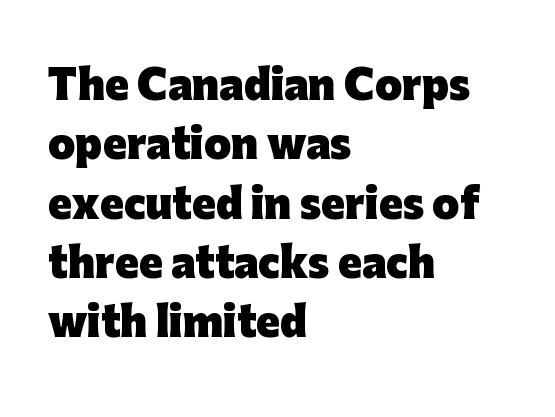
Q: Is the text bold? A: Yes.
Q: Is the text italic (slanted)? A: No, it is upright.
Q: Is the typeface a serif or a sans-serif typeface? A: Sans-serif.
Q: Is the text underlined? A: No.
Q: How is the paragraph aligned? A: Left-aligned.
Q: Is the spacing between letters normal or unusually wide? A: Normal.
Q: Is the spacing between lines tight, normal or loose? A: Normal.
Q: Width (condensed, normal, or wide)? A: Normal.
Q: Stroke contrast? A: Low.
Q: x-height? A: Medium.
Q: Monospaced? A: No.
